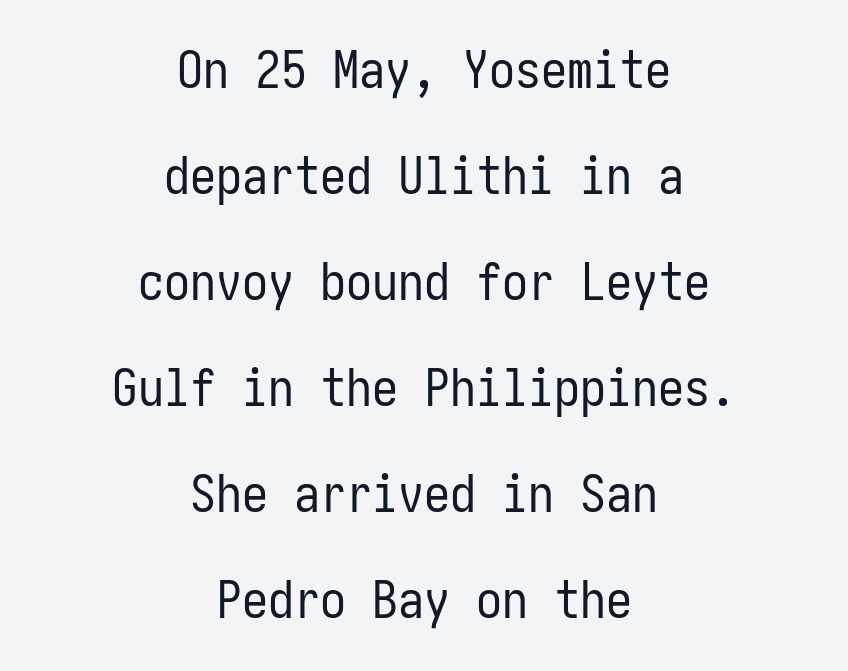
{"serif": "no", "italic": "no", "bold": "no", "weight": "regular", "width": "condensed", "stroke_contrast": "low", "x_height": "medium", "underline": "no", "align": "center", "line_spacing": "loose", "line_spacing_ratio": 2.04, "letter_spacing": "normal", "letter_spacing_em": 0.0, "glyph_px": 52}
